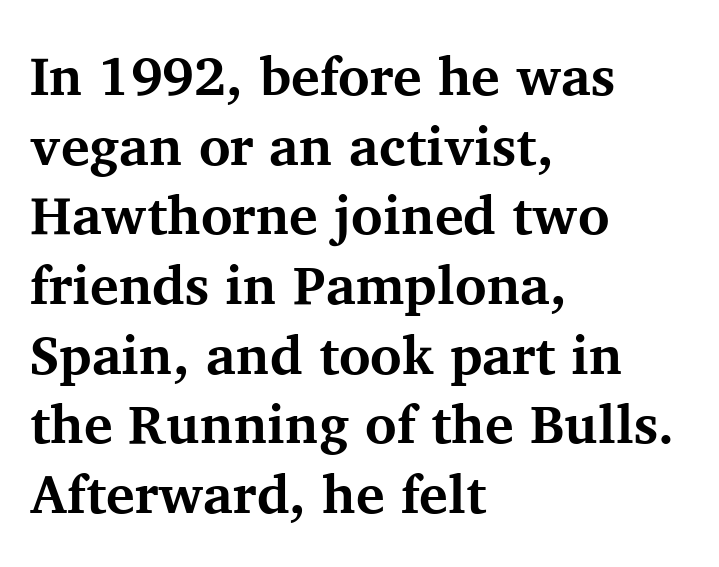
{"serif": "yes", "italic": "no", "bold": "yes", "weight": "bold", "width": "normal", "stroke_contrast": "medium", "x_height": "medium", "monospaced": "no", "underline": "no", "align": "left", "line_spacing": "normal", "line_spacing_ratio": 1.29, "letter_spacing": "normal", "letter_spacing_em": 0.0, "glyph_px": 54}
